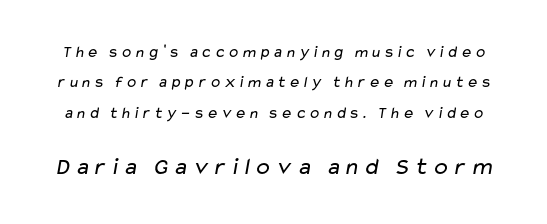
Just letters on the line, the space beneath them empty. Typesetter's note — lower block bumped up in size, upper block left smaller. The line-height multiplier appears high, well above default. The font is comparable to plain body text, perhaps lighter.
